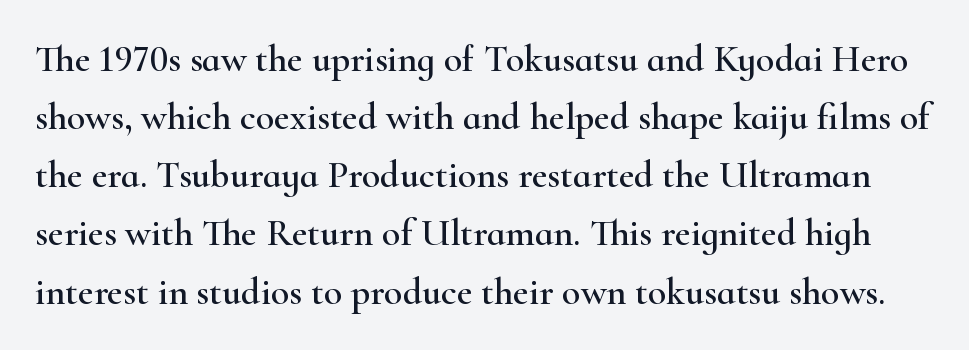
{"serif": "yes", "italic": "no", "width": "wide", "stroke_contrast": "high", "x_height": "small", "monospaced": "no", "underline": "no", "line_spacing": "normal", "line_spacing_ratio": 1.53, "letter_spacing": "normal", "letter_spacing_em": 0.0, "glyph_px": 38}
